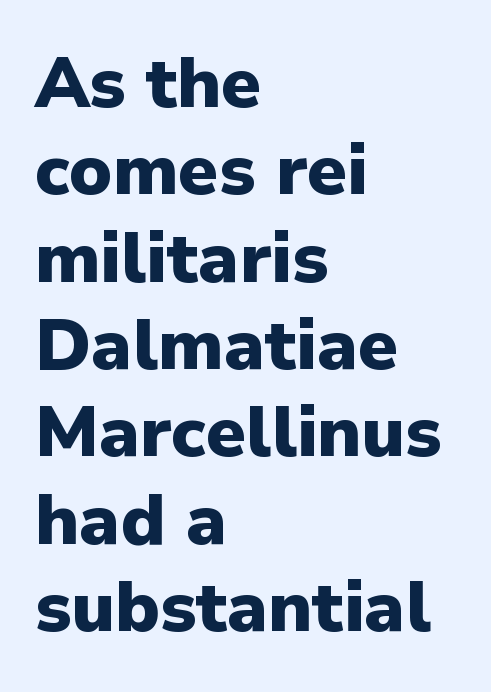
Q: Is the text bold? A: Yes.
Q: Is the text italic (slanted)? A: No, it is upright.
Q: Is the typeface a serif or a sans-serif typeface? A: Sans-serif.
Q: Is the text underlined? A: No.
Q: How is the paragraph aligned? A: Left-aligned.
Q: Is the spacing between letters normal or unusually wide? A: Normal.
Q: Width (condensed, normal, or wide)? A: Normal.
Q: Stroke contrast? A: Low.
Q: x-height? A: Medium.
Q: Monospaced? A: No.
